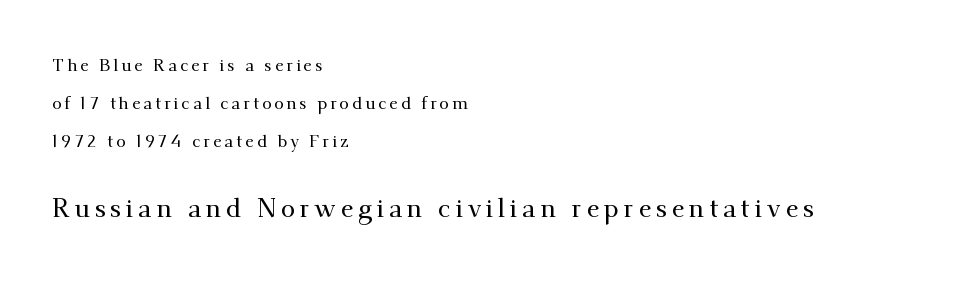
The image shows 26 px text type, upright; set left-aligned, loose line spacing (2.25x), not underlined; the second (bottom) block is 1.53x larger.
